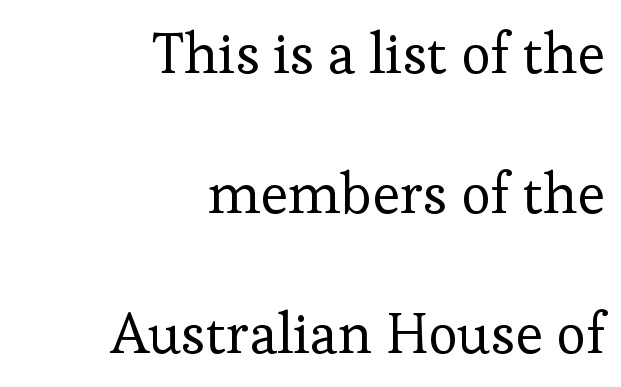
Q: Is the text bold? A: No.
Q: Is the text italic (slanted)? A: No, it is upright.
Q: Is the typeface a serif or a sans-serif typeface? A: Serif.
Q: Is the text underlined? A: No.
Q: How is the paragraph aligned? A: Right-aligned.
Q: Is the spacing between letters normal or unusually wide? A: Normal.
Q: Is the spacing between lines tight, normal or loose? A: Loose.
Q: Width (condensed, normal, or wide)? A: Normal.
Q: Stroke contrast? A: Low.
Q: x-height? A: Medium.
Q: Monospaced? A: No.
